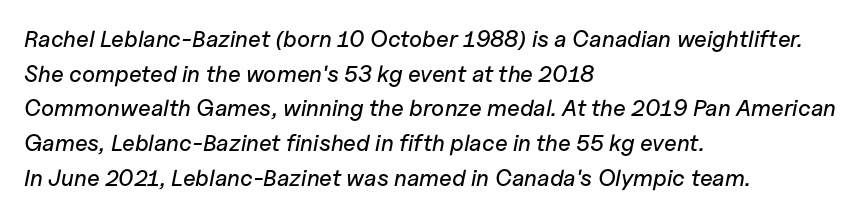
The image shows 23 px text type, italic (leaning right); set left-aligned, normal line spacing (1.51x), normal letter spacing, not underlined.
